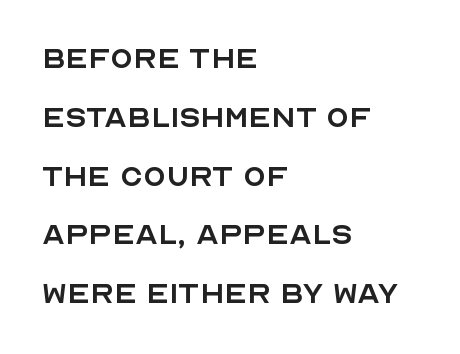
The image shows 37 px regular-weight sans-serif type, upright; set left-aligned, normal line spacing (1.59x), normal letter spacing, not underlined; a large x-height.
